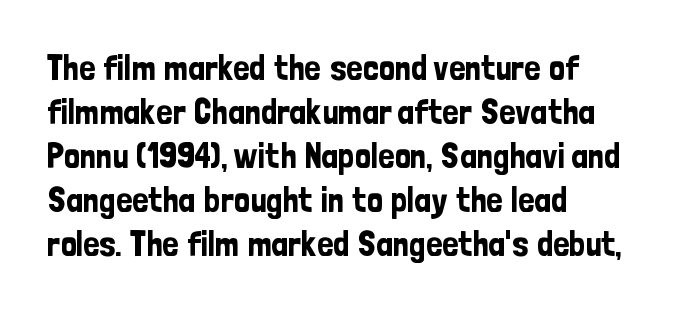
The image shows 35 px condensed sans-serif type, upright; set left-aligned, normal line spacing (1.26x), normal letter spacing, not underlined; low stroke contrast and a medium x-height.
